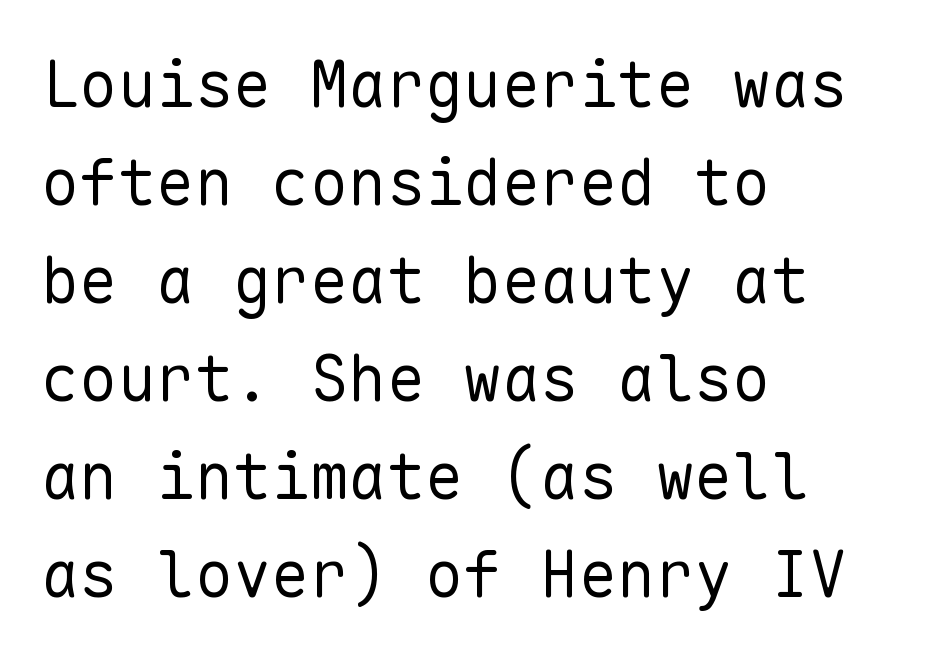
The image shows 64 px regular-weight sans-serif type, upright, monospaced; set left-aligned, normal line spacing (1.53x), normal letter spacing, not underlined; low stroke contrast and a medium x-height.
